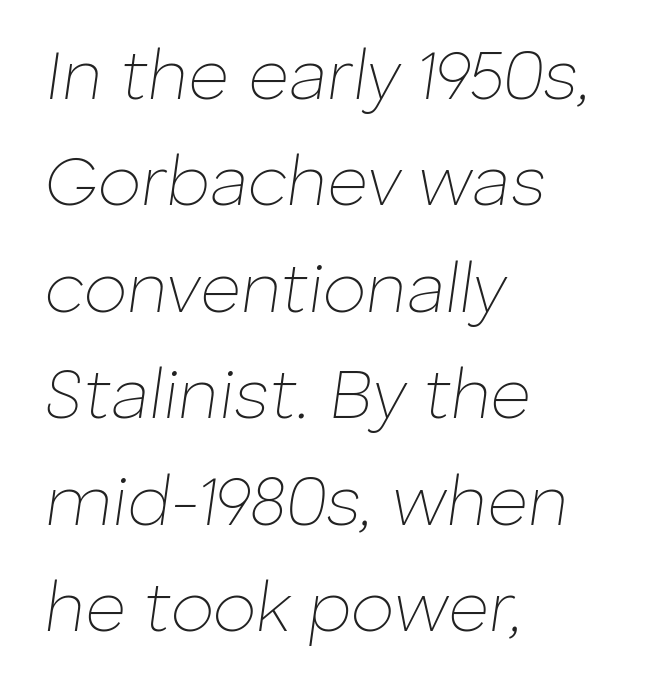
The image shows 70 px thin type, italic (leaning right); set left-aligned, normal line spacing (1.52x), normal letter spacing, not underlined; low stroke contrast and a medium x-height.
